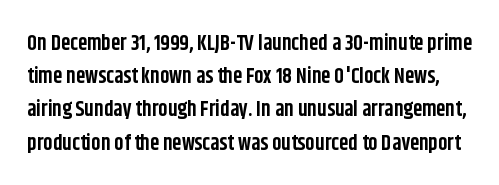
Q: Is the text bold? A: Yes.
Q: Is the text italic (slanted)? A: No, it is upright.
Q: Is the text underlined? A: No.
Q: Is the spacing between letters normal or unusually wide? A: Normal.
Q: Is the spacing between lines tight, normal or loose? A: Normal.
